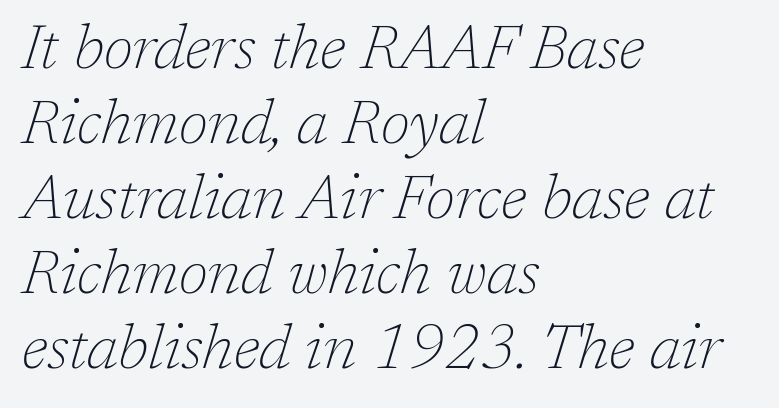
The image shows 62 px thin serif type, italic (leaning right); set left-aligned, line spacing 1.21x, normal letter spacing, not underlined; low stroke contrast and a medium x-height.
